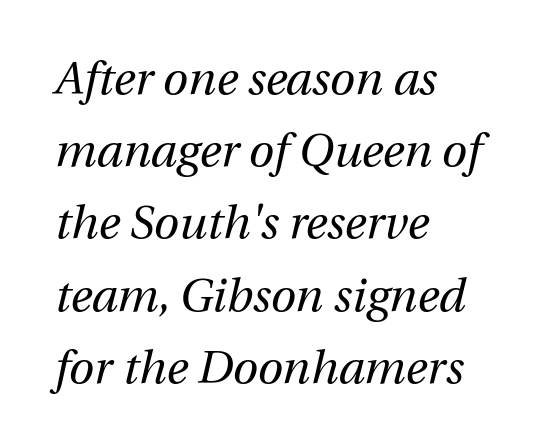
Caption: multi-line text, flush left, ragged right. The passage shown is not underscored anywhere. Caption: face not bold, strokes unweighted. You can tell it's italic because the verticals aren't actually vertical.
